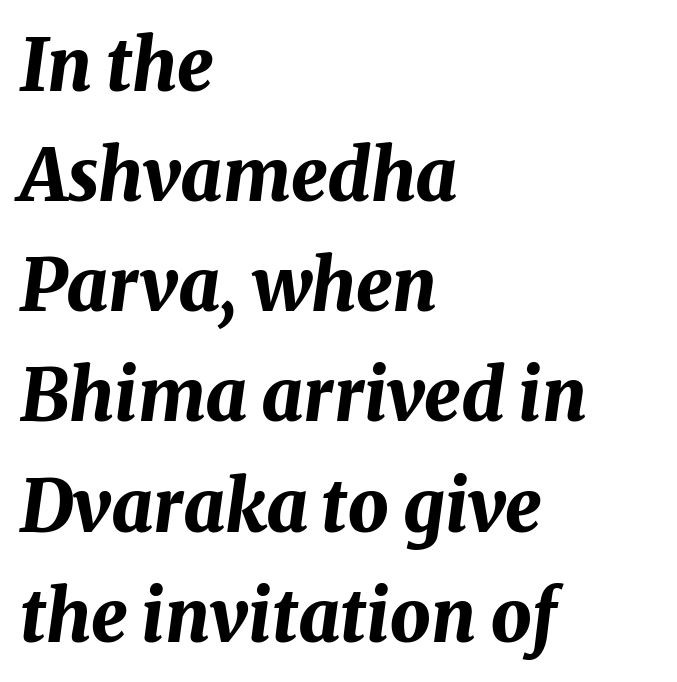
{"italic": "yes", "lean": "right", "slant_degrees": 8, "bold": "yes", "weight": "bold", "width": "normal", "stroke_contrast": "medium", "x_height": "medium", "monospaced": "no", "underline": "no", "align": "left", "line_spacing": "normal", "line_spacing_ratio": 1.53, "letter_spacing": "normal", "letter_spacing_em": 0.0, "glyph_px": 72}
